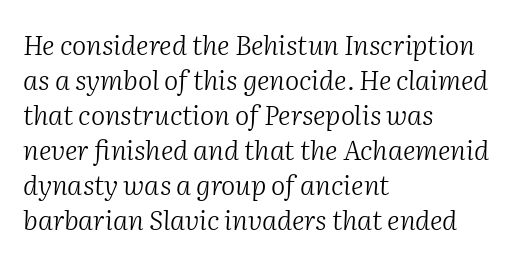
Rendered with sloped, italic letterforms. The characters are drawn with everyday or finer stroke widths. This sample uses plain, unmodified letter spacing. The line-height multiplier appears to be the usual default. The gap between lines stays unmarked.
